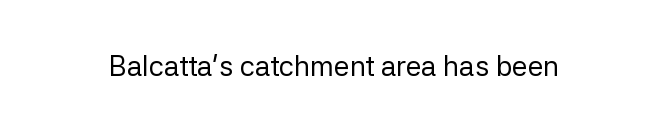
The image shows 28 px regular-weight sans-serif type, upright; set normal letter spacing, not underlined; low stroke contrast and a medium x-height.
